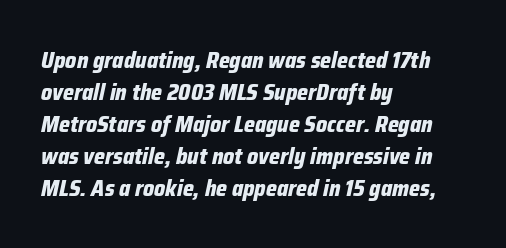
Q: Is the text bold? A: Yes.
Q: Is the text italic (slanted)? A: Yes, it leans right by about 12 degrees.
Q: Is the text underlined? A: No.
Q: How is the paragraph aligned? A: Left-aligned.
Q: Is the spacing between letters normal or unusually wide? A: Normal.
Q: Is the spacing between lines tight, normal or loose? A: Normal.
